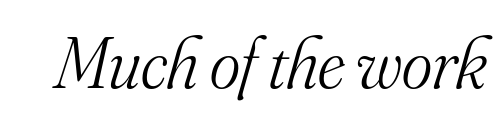
Q: Is the text bold? A: No.
Q: Is the text italic (slanted)? A: Yes, it leans right by about 16 degrees.
Q: Is the typeface a serif or a sans-serif typeface? A: Serif.
Q: Is the text underlined? A: No.
Q: Is the spacing between letters normal or unusually wide? A: Normal.
Q: Width (condensed, normal, or wide)? A: Normal.
Q: Stroke contrast? A: Medium.
Q: x-height? A: Small.
Q: Monospaced? A: No.
